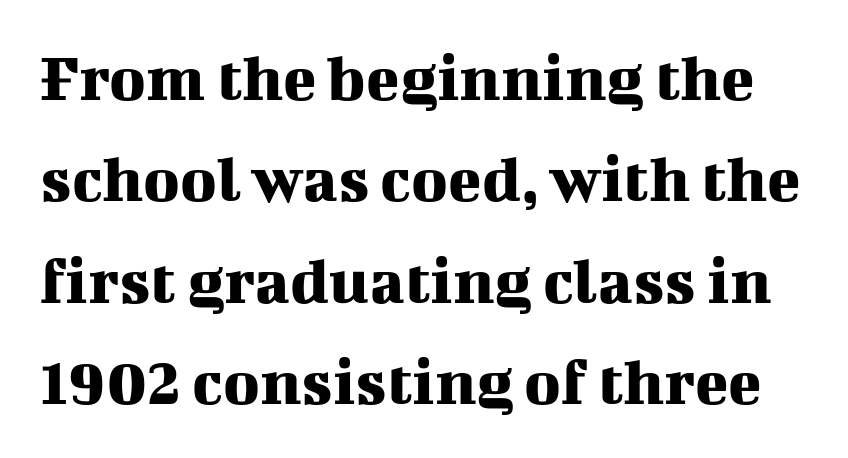
The image shows 69 px serif type, upright; set normal line spacing (1.47x), normal letter spacing, not underlined; medium stroke contrast and a medium x-height.
